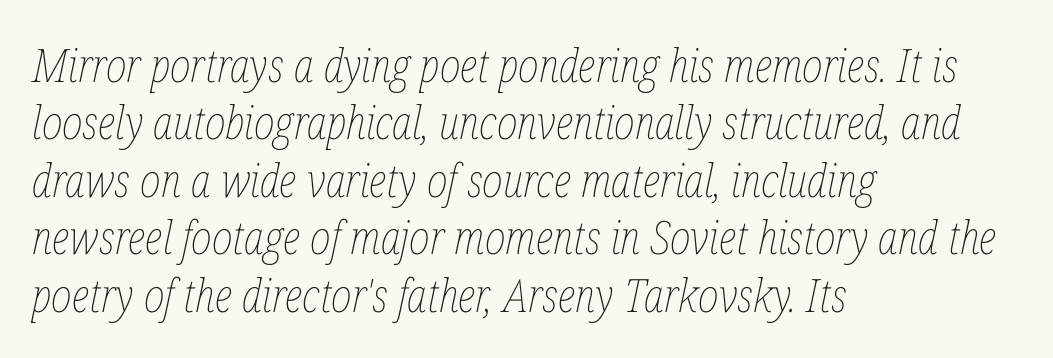
The image shows 46 px thin, condensed type, italic (leaning right); set left-aligned, normal line spacing (1.25x), normal letter spacing, not underlined; low stroke contrast and a medium x-height.
